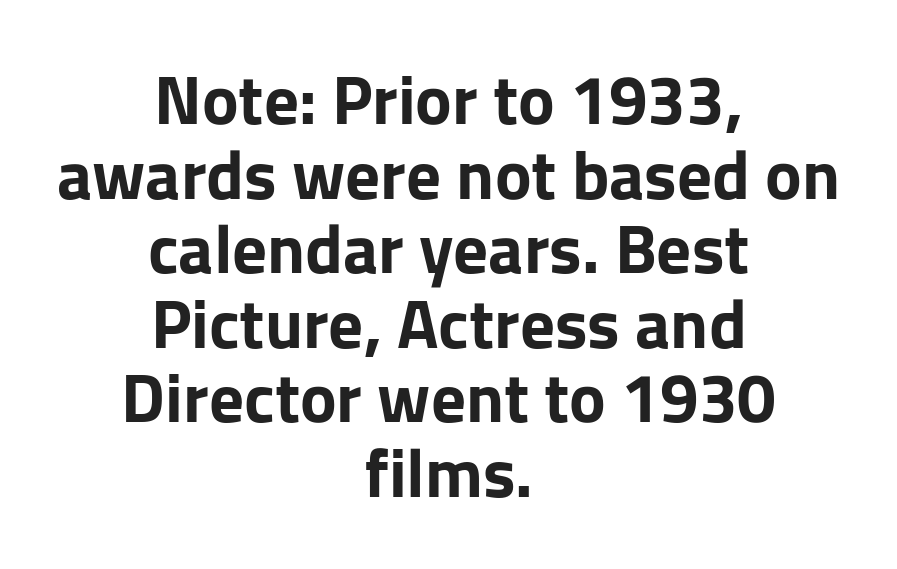
Here the designer chose a conventional face with non-uniform glyph widths. Any mark beneath the type? The region is blank. The lines are packed closely together with very little leading. When letters stand straight like this, we call the style roman or upright. This sample is center-justified, so both line endings float freely.
